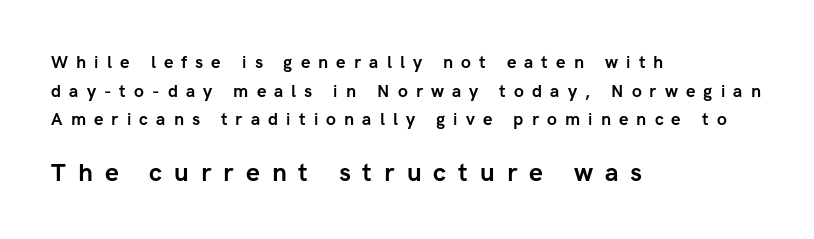
The passage is arranged the way most books set body copy — flush left. The lines sit at an ordinary, default distance from one another. The words here are not underlined. Inter-character spacing is expanded well beyond the font's built-in metrics.
